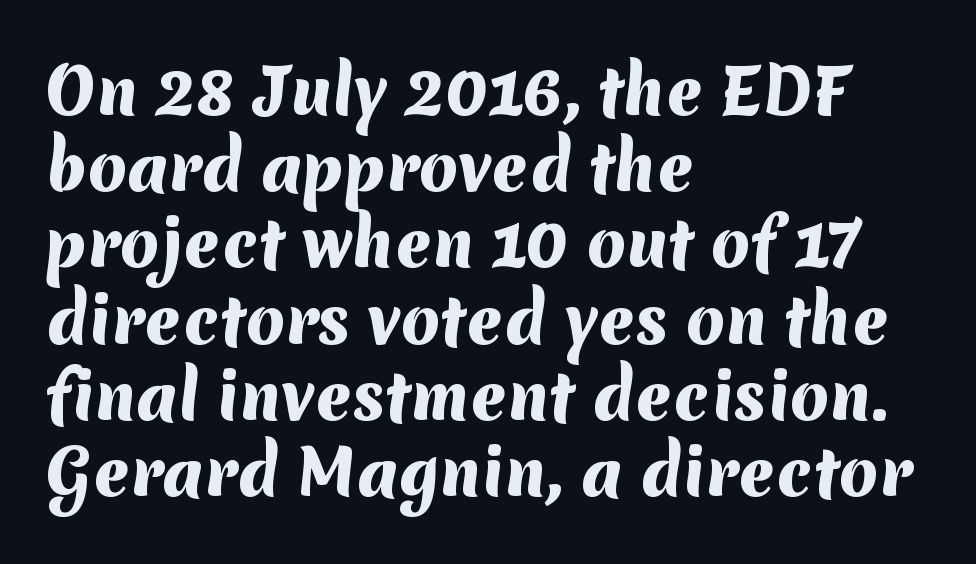
{"serif": "no", "bold": "yes", "weight": "heavy", "width": "normal", "stroke_contrast": "medium", "x_height": "medium", "monospaced": "no", "underline": "no", "align": "left", "line_spacing_ratio": 1.21, "letter_spacing": "normal", "letter_spacing_em": 0.0, "glyph_px": 63}
